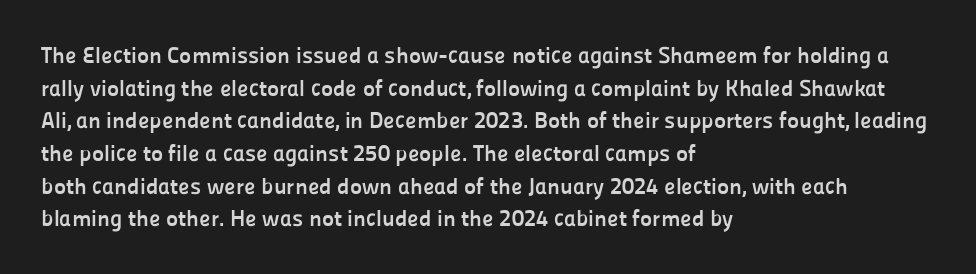
The image shows 23 px bold type, upright; set left-aligned, normal line spacing (1.42x), normal letter spacing, not underlined.
